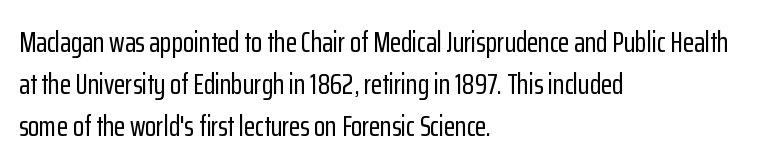
The image shows 29 px condensed sans-serif type, upright; set left-aligned, normal line spacing (1.44x), normal letter spacing, not underlined; low stroke contrast and a medium x-height.
